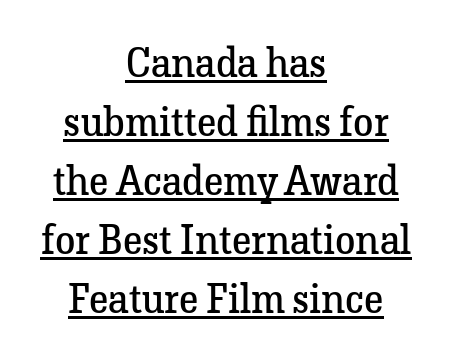
{"serif": "yes", "italic": "no", "bold": "no", "weight": "regular", "width": "normal", "stroke_contrast": "low", "x_height": "medium", "monospaced": "no", "underline": "yes", "align": "center", "line_spacing": "normal", "line_spacing_ratio": 1.44, "letter_spacing": "normal", "letter_spacing_em": 0.0, "glyph_px": 41}
